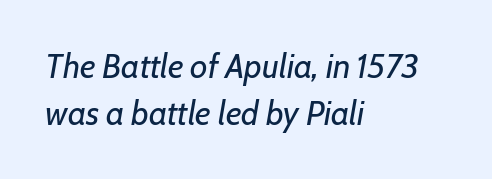
{"italic": "yes", "lean": "right", "slant_degrees": 7, "bold": "no", "weight": "regular", "width": "normal", "stroke_contrast": "low", "x_height": "medium", "monospaced": "no", "underline": "no", "align": "left", "line_spacing": "normal", "line_spacing_ratio": 1.37, "letter_spacing": "normal", "letter_spacing_em": 0.0, "glyph_px": 34}
